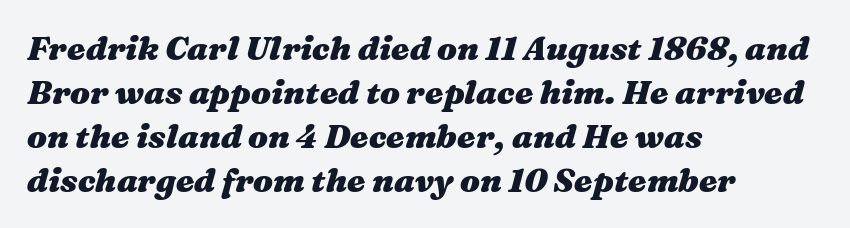
The image shows 33 px heavy, wide type, italic (leaning right); set left-aligned, normal line spacing (1.33x), normal letter spacing, not underlined; medium stroke contrast and a medium x-height.
